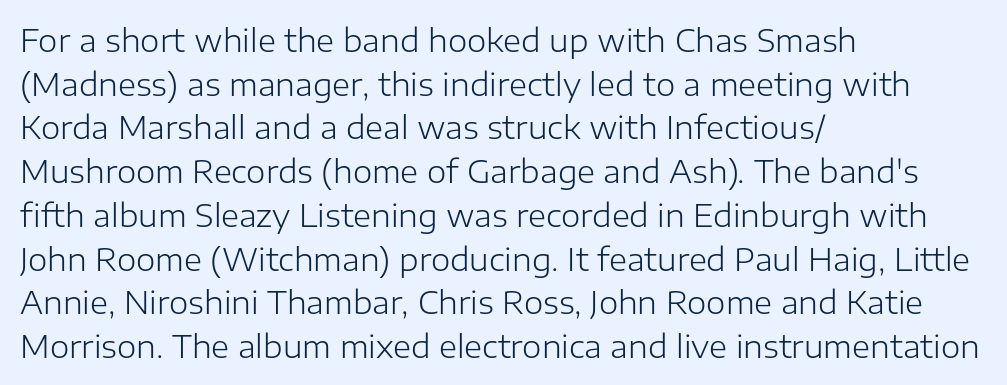
Vertically, the passage feels balanced, rows spaced as you'd expect. The face used here is a sans, in the tradition of grotesques and geometrics. A typesetter would call this proportional, since set widths differ per character. Letter spacing: default. The baseline area is clear. No italicization has been applied; the sample stays upright.
